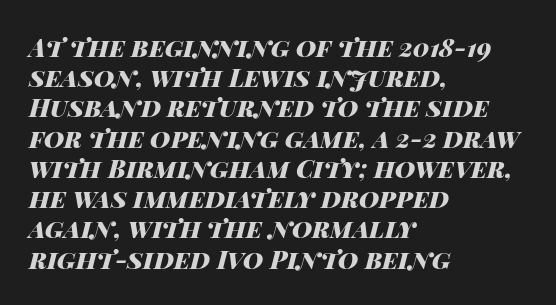
Q: Is the text bold? A: Yes.
Q: Is the text italic (slanted)? A: Yes, it leans right by about 14 degrees.
Q: Is the text underlined? A: No.
Q: How is the paragraph aligned? A: Left-aligned.
Q: Is the spacing between letters normal or unusually wide? A: Normal.
